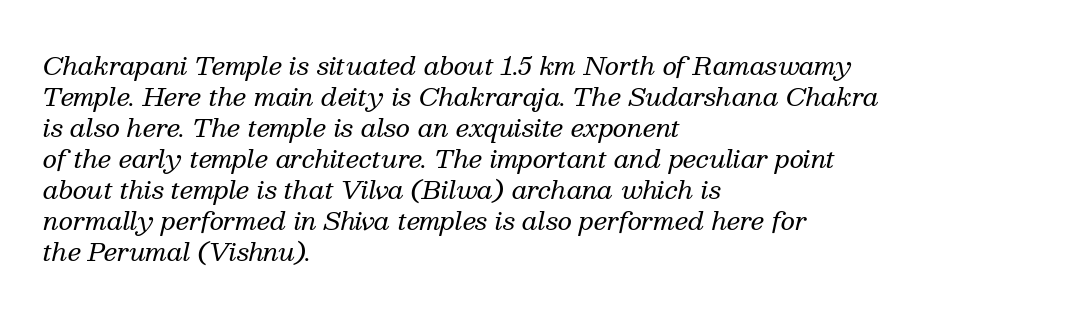
Q: Is the text bold? A: No.
Q: Is the text italic (slanted)? A: Yes, it leans right by about 13 degrees.
Q: Is the text underlined? A: No.
Q: How is the paragraph aligned? A: Left-aligned.
Q: Is the spacing between letters normal or unusually wide? A: Normal.
